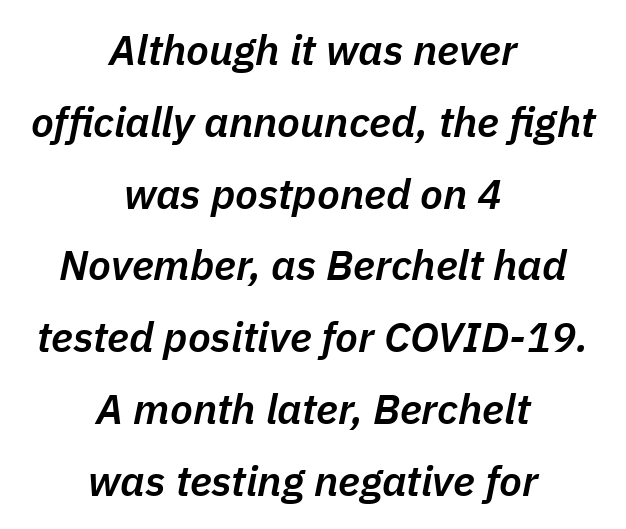
The image shows 42 px semibold type, italic (leaning right); set centered, line spacing 1.71x, normal letter spacing, not underlined; low stroke contrast and a medium x-height.
